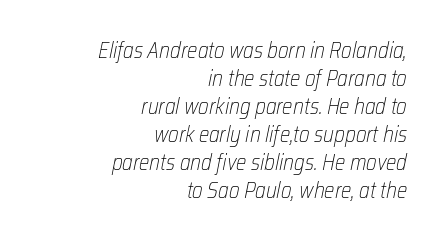
The line-height multiplier appears to be the usual default. The setting favours the right margin, as signatures and pull-quotes sometimes do. Nothing heavy about these letters — not bold at all. Emphasis-style slanted type is in use. Just letters on the line, the space beneath them empty.
